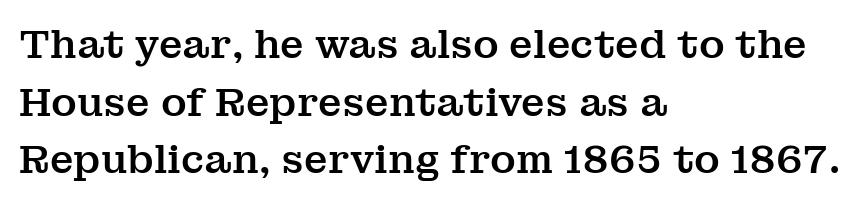
The rendering shows small feet on the letterforms — a serif design. Letter spacing: default. Here the designer chose a conventional face with non-uniform glyph widths. The axis of the letterforms is exactly vertical. Underline: absent.
